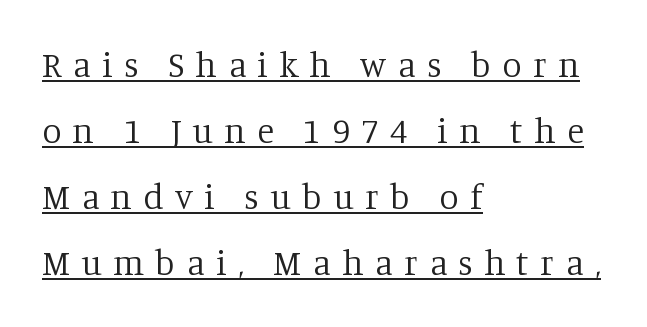
{"serif": "yes", "italic": "no", "bold": "no", "weight": "regular", "width": "normal", "stroke_contrast": "low", "x_height": "large", "monospaced": "no", "underline": "yes", "align": "left", "line_spacing_ratio": 1.89, "letter_spacing": "wide", "letter_spacing_em": 0.32, "glyph_px": 35}
